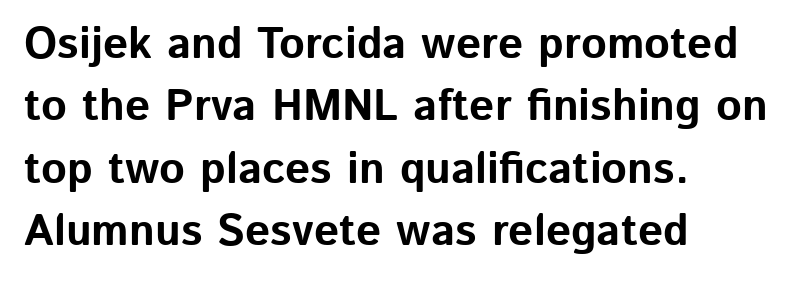
{"serif": "no", "italic": "no", "bold": "yes", "weight": "bold", "width": "normal", "stroke_contrast": "low", "x_height": "medium", "monospaced": "no", "underline": "no", "align": "left", "line_spacing": "normal", "line_spacing_ratio": 1.42, "letter_spacing": "normal", "letter_spacing_em": 0.0, "glyph_px": 44}
